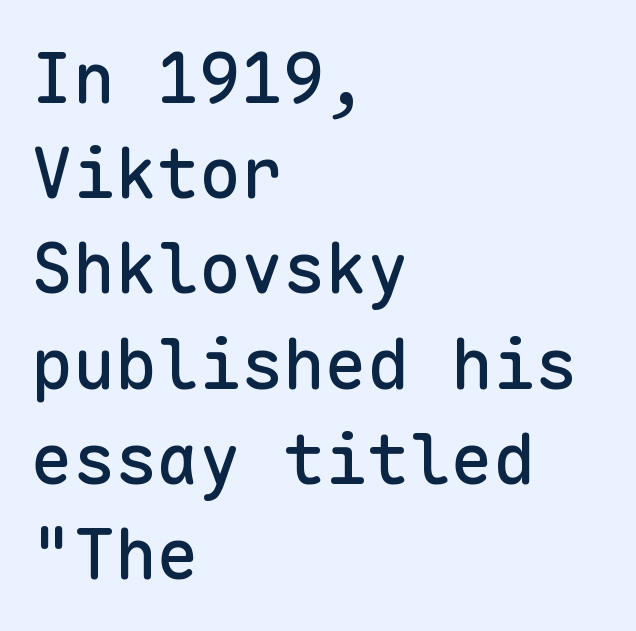
Q: Is the text italic (slanted)? A: No, it is upright.
Q: Is the typeface a serif or a sans-serif typeface? A: Sans-serif.
Q: Is the text underlined? A: No.
Q: How is the paragraph aligned? A: Left-aligned.
Q: Is the spacing between letters normal or unusually wide? A: Normal.
Q: Is the spacing between lines tight, normal or loose? A: Normal.
Q: Width (condensed, normal, or wide)? A: Normal.
Q: Stroke contrast? A: Low.
Q: x-height? A: Medium.
Q: Monospaced? A: Yes.
